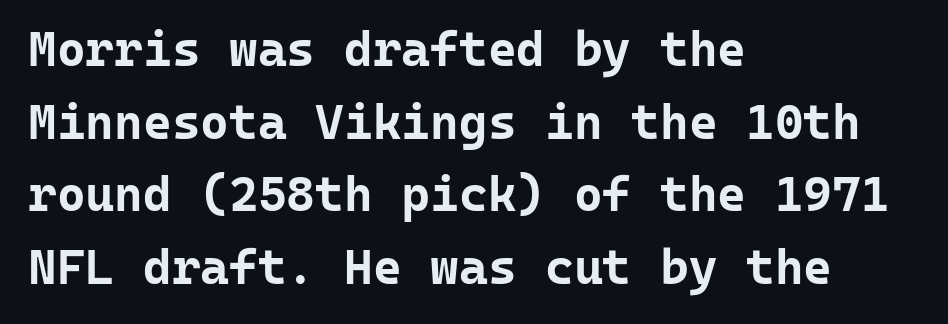
The image shows 49 px bold sans-serif type, upright, monospaced; set left-aligned, normal line spacing (1.48x), normal letter spacing, not underlined; low stroke contrast and a medium x-height.
